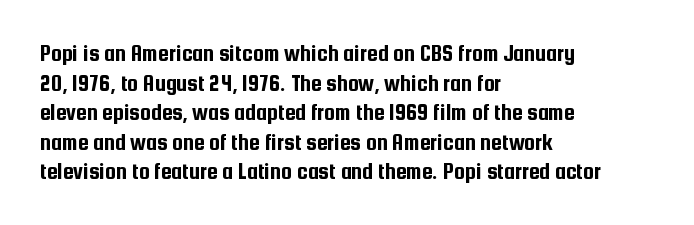
The rag falls on the right side of this text block. This sample uses an upright cut, with every glyph sitting square on the baseline. This sample uses plain, unmodified letter spacing. The strip under each line holds only bare page.
